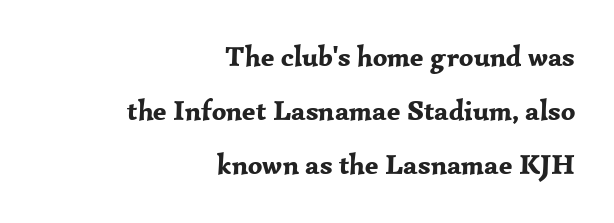
Bare-footed words on every line. Honestly, the letter spacing is just normal — you wouldn't notice it. These lines are set flush right with a ragged left edge. The face used here is proportionally spaced, like ordinary book or web type.
